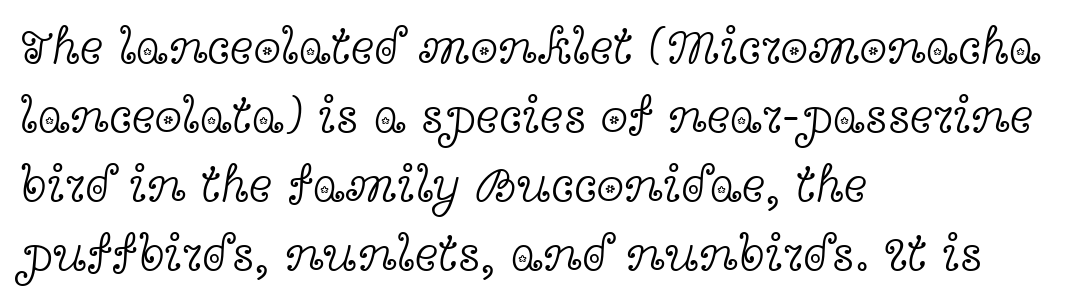
Characters follow at the spacing the type designer built in. Underline: absent. Each letter keeps its own natural width here, so spacing adapts to shape. The face used here is seriffed, in the tradition of book romans. Honestly, the row spacing looks completely unremarkable.
